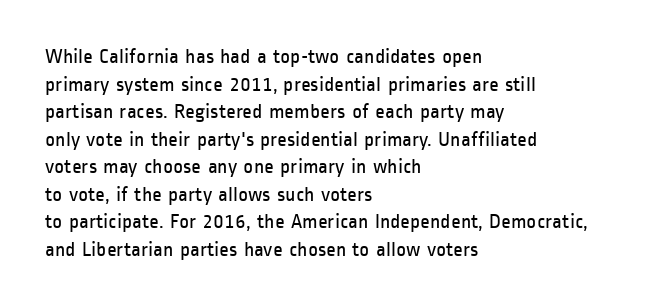
Q: Is the text bold? A: No.
Q: Is the text italic (slanted)? A: No, it is upright.
Q: Is the text underlined? A: No.
Q: How is the paragraph aligned? A: Left-aligned.
Q: Is the spacing between letters normal or unusually wide? A: Normal.
Q: Is the spacing between lines tight, normal or loose? A: Normal.
